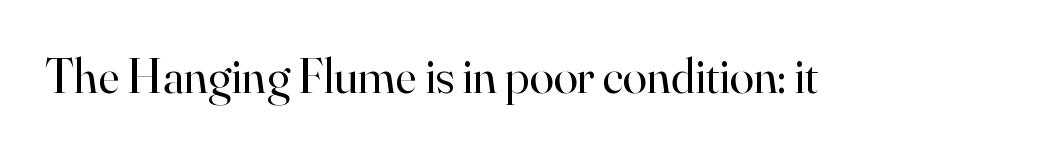
The image shows 49 px regular-weight serif type, upright; set normal letter spacing, not underlined; high stroke contrast and a small x-height.
